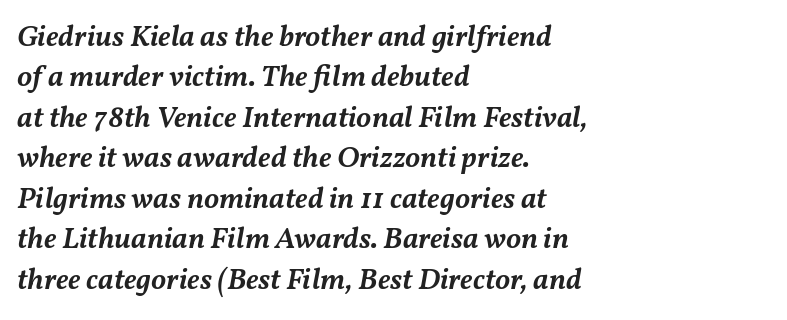
Q: Is the text bold? A: Semi-bold.
Q: Is the text italic (slanted)? A: Yes, it leans right by about 11 degrees.
Q: Is the text underlined? A: No.
Q: How is the paragraph aligned? A: Left-aligned.
Q: Is the spacing between letters normal or unusually wide? A: Normal.
Q: Is the spacing between lines tight, normal or loose? A: Normal.
Q: Width (condensed, normal, or wide)? A: Normal.
Q: Stroke contrast? A: Medium.
Q: x-height? A: Medium.
Q: Monospaced? A: No.
